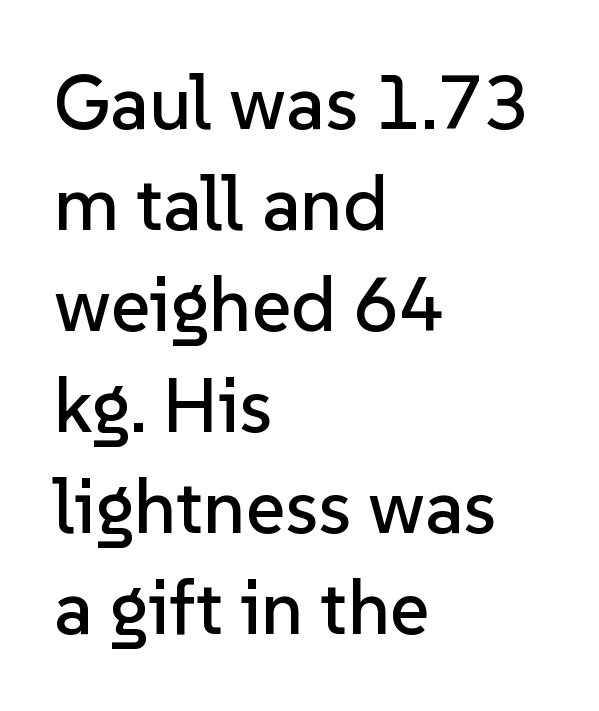
The image shows 76 px sans-serif type, upright; set left-aligned, normal line spacing (1.33x), normal letter spacing, not underlined; low stroke contrast and a medium x-height.
